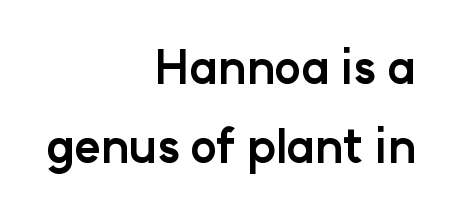
The image shows 45 px bold sans-serif type, upright; set right-aligned, line spacing 1.75x, normal letter spacing, not underlined; low stroke contrast and a medium x-height.
